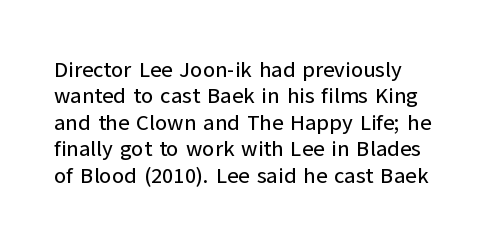
Q: Is the text italic (slanted)? A: No, it is upright.
Q: Is the text underlined? A: No.
Q: How is the paragraph aligned? A: Left-aligned.
Q: Is the spacing between letters normal or unusually wide? A: Normal.
